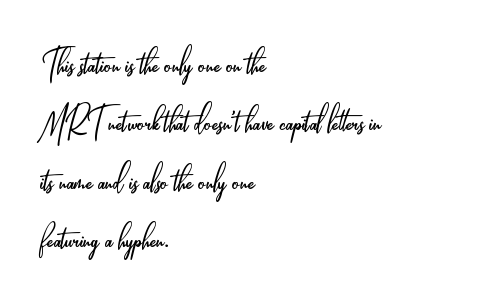
{"serif": "no", "bold": "no", "weight": "light", "width": "condensed", "stroke_contrast": "low", "x_height": "small", "monospaced": "no", "underline": "no", "align": "left", "line_spacing": "normal", "line_spacing_ratio": 1.3, "letter_spacing": "normal", "letter_spacing_em": 0.0, "glyph_px": 45}
